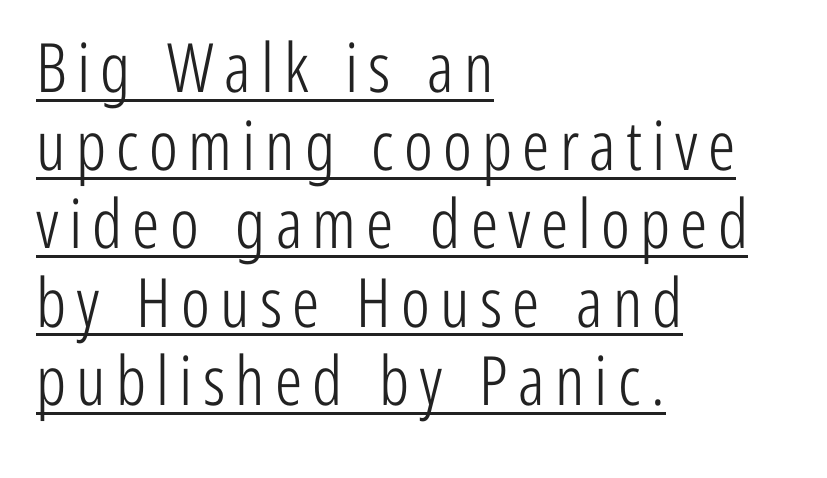
Do the letters lean? They stand straight. The passage shown is typed in a proportional face where columns would drift. A quiet, ordinary-to-light weight characterises the typeface. The rendering anchors every line to the left-hand side.
